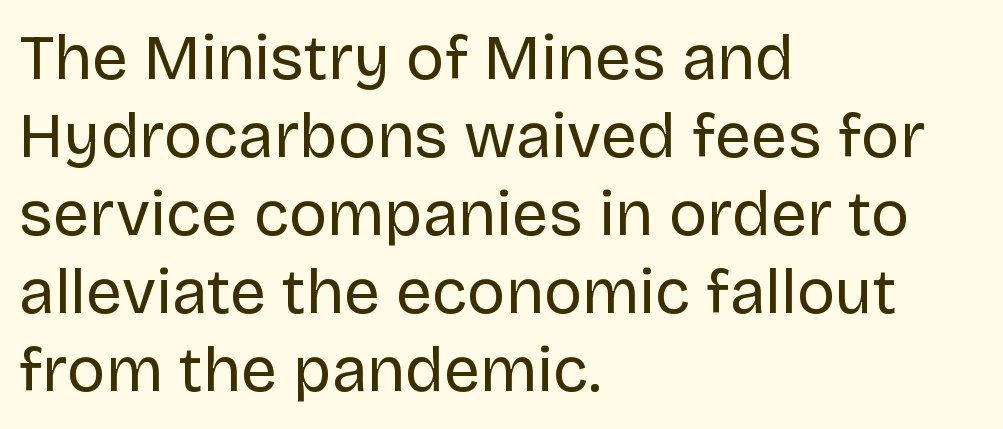
Spacing verdict: proportional, widths tailored to each character. The specimen reads as upright at a glance. The passage is arranged the way most books set body copy — flush left. Unmarked baselines from the first word to the last.
